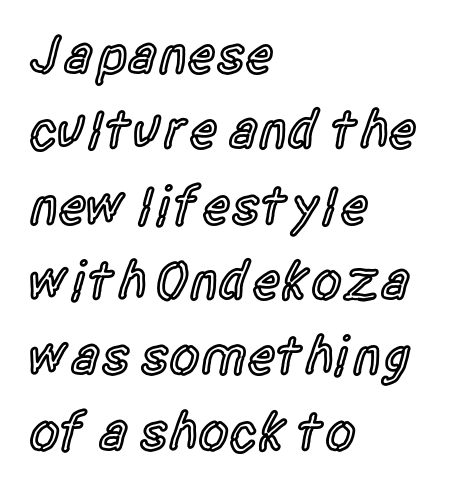
The image shows 55 px semibold, condensed sans-serif type; set left-aligned, normal line spacing (1.37x), normal letter spacing, not underlined; a large x-height.
